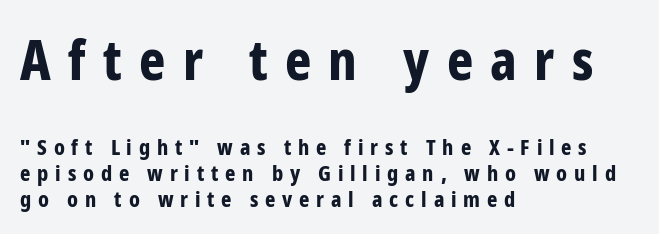
{"serif": "no", "italic": "no", "bold": "yes", "weight": "bold", "width": "condensed", "stroke_contrast": "low", "x_height": "medium", "monospaced": "no", "underline": "no", "align": "left", "line_spacing_ratio": 1.18, "letter_spacing": "wide", "letter_spacing_em": 0.31, "larger_block": "first", "size_ratio": 2.55, "glyph_px": 56}
